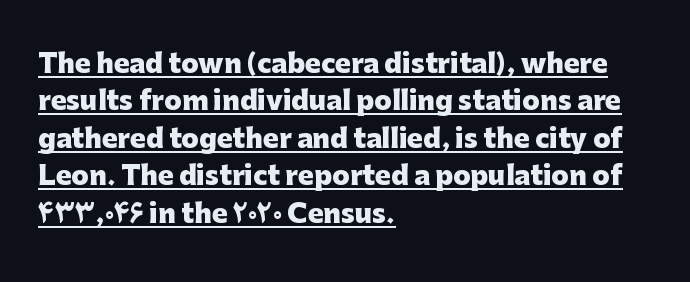
The passage shown is emphatically bold. What decoration does the sample have? An underline. Short and long lines alike share a common starting point at left. Ordinary non-slanted type is in use. Notice how descenders clear the ascenders below comfortably — that's standard leading. Between one letter and the next there's only the usual sliver of space.
